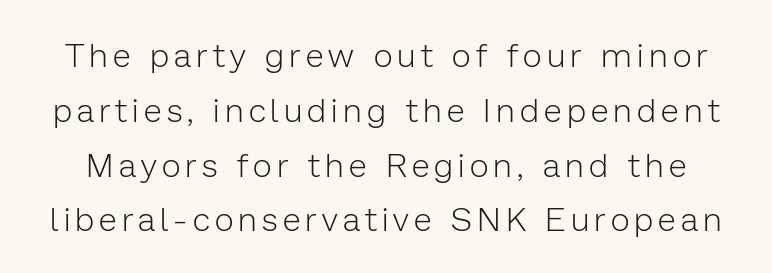
The image shows 33 px light sans-serif type, upright; set normal line spacing (1.66x), not underlined; low stroke contrast and a medium x-height.
